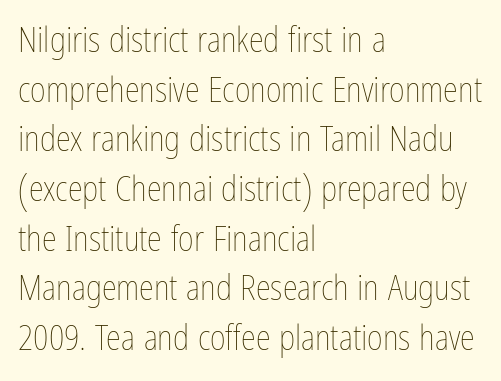
Q: Is the text bold? A: No.
Q: Is the text italic (slanted)? A: No, it is upright.
Q: Is the text underlined? A: No.
Q: How is the paragraph aligned? A: Left-aligned.
Q: Is the spacing between letters normal or unusually wide? A: Normal.
Q: Is the spacing between lines tight, normal or loose? A: Normal.
Q: Width (condensed, normal, or wide)? A: Condensed.
Q: Stroke contrast? A: Low.
Q: x-height? A: Medium.
Q: Monospaced? A: No.
